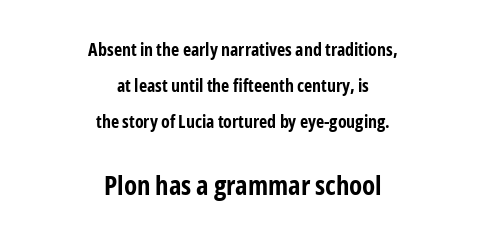
Q: Is the text bold? A: Yes.
Q: Is the text italic (slanted)? A: No, it is upright.
Q: Is the text underlined? A: No.
Q: How is the paragraph aligned? A: Centered.
Q: Is the spacing between letters normal or unusually wide? A: Normal.
Q: Is the spacing between lines tight, normal or loose? A: Loose.
Q: Which block of text is set in a larger size, the first (top) or the second (bottom)? A: The second (bottom) one.
